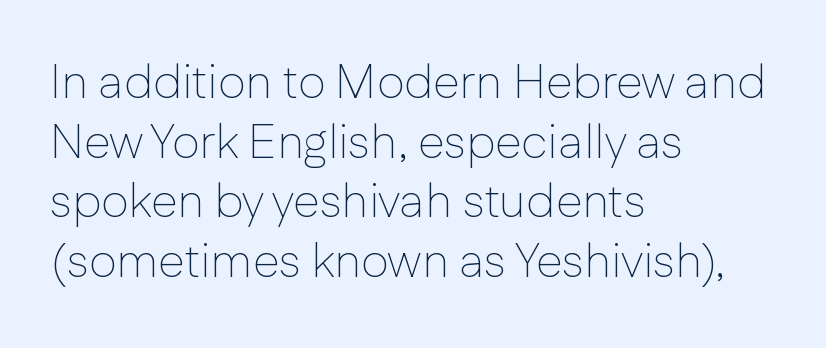
The type sits square on the baseline with zero lean. Character widths vary here, with narrow letters taking less room than wide ones. Heft: none added — not bold. The text was rendered using a sans face with plain stroke endings.
